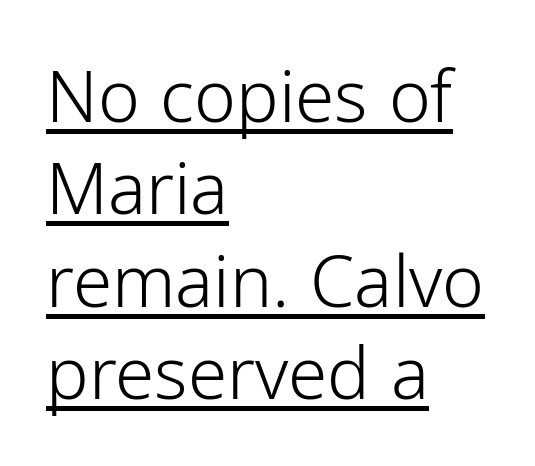
This is roman type, the default non-slanted kind. Is there much room between lines? A standard amount, neither cramped nor airy. No extra ink here — the face is not bold. Regarding serifs, this sample does without them.
